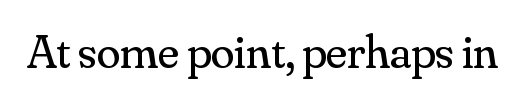
The image shows 48 px regular-weight serif type, upright; set normal letter spacing, not underlined; medium stroke contrast and a small x-height.
